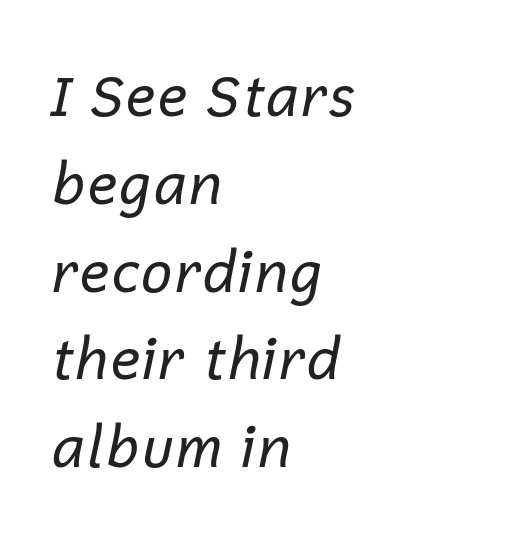
Bare-footed words on every line. The rendering uses natural spacing where letterforms have individual widths. Yep, that's italic — everything's leaning. The rag falls on the right side of this text block.
